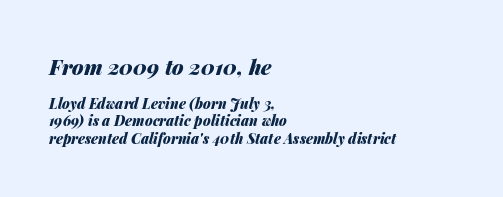
Emphasis by weight is at full strength: bold. Scale decreases going downward across the two blocks. Descenders hang freely into open space. Which margin do the lines hug? The left one — the right edge is uneven. The axis of the letterforms is tilted away from vertical.
